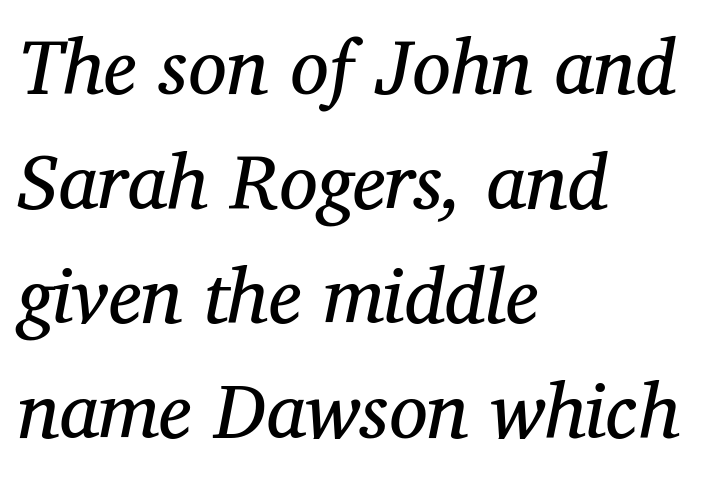
{"serif": "yes", "italic": "yes", "lean": "right", "slant_degrees": 12, "bold": "no", "weight": "regular", "width": "normal", "stroke_contrast": "medium", "x_height": "medium", "monospaced": "no", "underline": "no", "align": "left", "line_spacing": "normal", "line_spacing_ratio": 1.49, "letter_spacing": "normal", "letter_spacing_em": 0.0, "glyph_px": 77}
